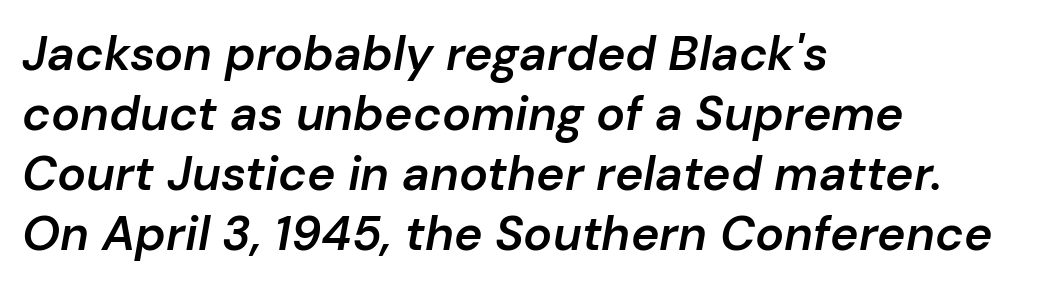
{"italic": "yes", "lean": "right", "slant_degrees": 10, "bold": "semi", "weight": "semibold", "width": "normal", "stroke_contrast": "low", "x_height": "medium", "monospaced": "no", "underline": "no", "align": "left", "line_spacing": "normal", "line_spacing_ratio": 1.25, "letter_spacing": "normal", "letter_spacing_em": 0.0, "glyph_px": 48}
